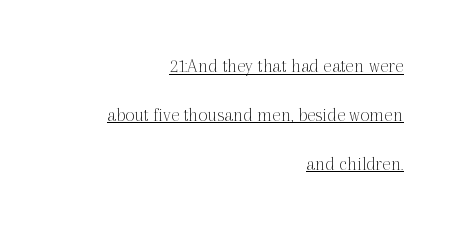
Q: Is the text bold? A: No.
Q: Is the text italic (slanted)? A: No, it is upright.
Q: Is the text underlined? A: Yes.
Q: How is the paragraph aligned? A: Right-aligned.
Q: Is the spacing between letters normal or unusually wide? A: Normal.
Q: Is the spacing between lines tight, normal or loose? A: Loose.
